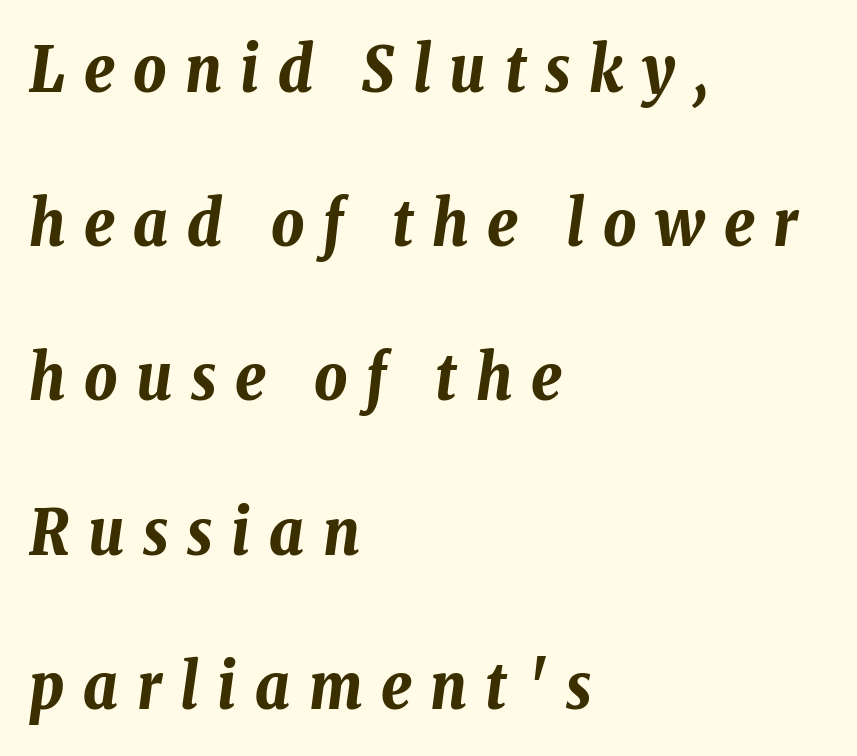
{"italic": "yes", "lean": "right", "slant_degrees": 8, "bold": "yes", "weight": "bold", "width": "condensed", "stroke_contrast": "low", "x_height": "medium", "monospaced": "no", "underline": "no", "align": "left", "line_spacing": "loose", "line_spacing_ratio": 2.41, "letter_spacing": "wide", "letter_spacing_em": 0.29, "glyph_px": 64}
